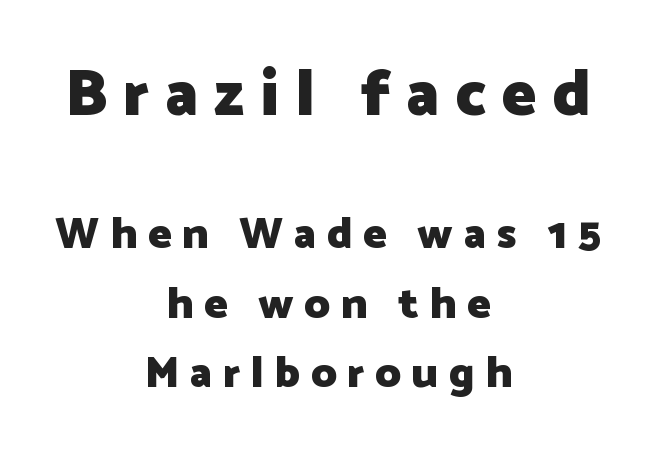
{"serif": "no", "italic": "no", "bold": "yes", "weight": "heavy", "width": "normal", "stroke_contrast": "low", "x_height": "medium", "monospaced": "no", "underline": "no", "align": "center", "line_spacing": "normal", "line_spacing_ratio": 1.58, "letter_spacing": "wide", "letter_spacing_em": 0.24, "larger_block": "first", "size_ratio": 1.5, "glyph_px": 66}
